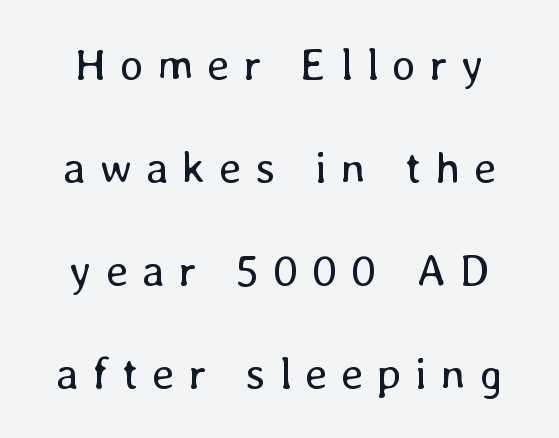
The image shows 45 px regular-weight type, upright; set loose line spacing (2.29x), unusually wide letter spacing (+0.3 em), not underlined; low stroke contrast and a medium x-height.
